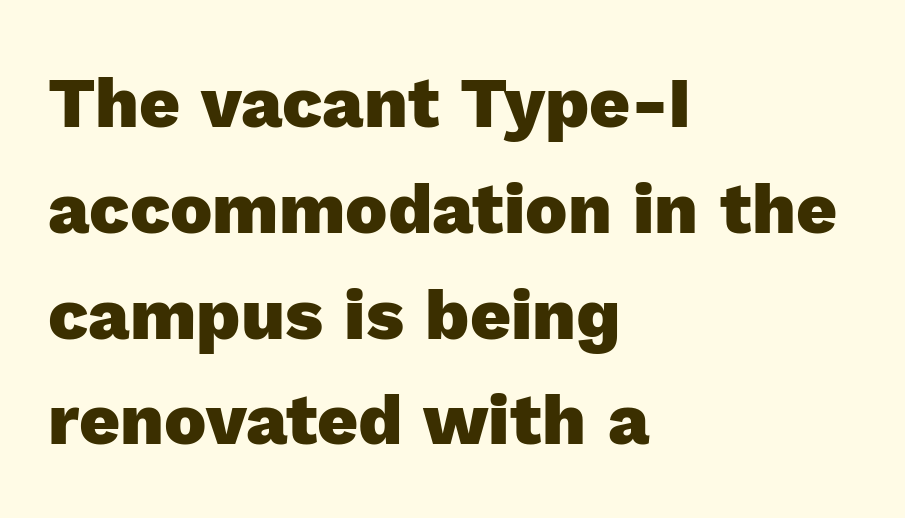
Q: Is the text bold? A: Yes.
Q: Is the text italic (slanted)? A: No, it is upright.
Q: Is the typeface a serif or a sans-serif typeface? A: Sans-serif.
Q: Is the text underlined? A: No.
Q: How is the paragraph aligned? A: Left-aligned.
Q: Is the spacing between letters normal or unusually wide? A: Normal.
Q: Is the spacing between lines tight, normal or loose? A: Normal.
Q: Width (condensed, normal, or wide)? A: Normal.
Q: x-height? A: Medium.
Q: Monospaced? A: No.
